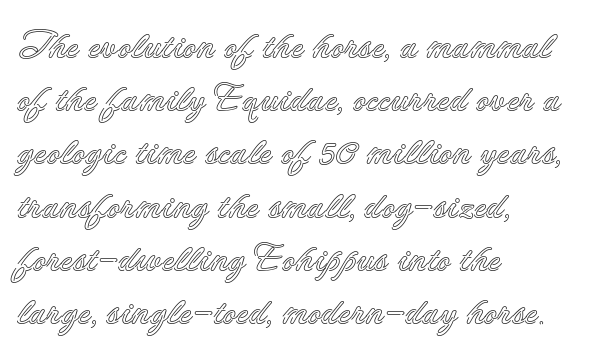
The image shows 38 px text type; set left-aligned, normal line spacing (1.4x), normal letter spacing, not underlined; a small x-height.
